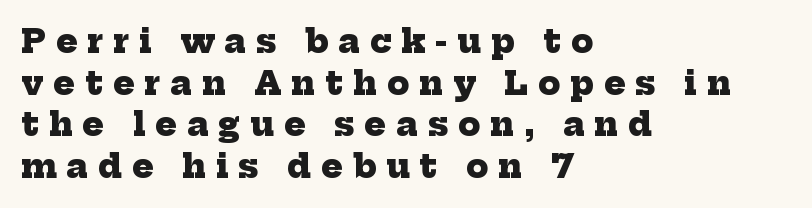
The image shows 32 px heavy serif type; set left-aligned, normal line spacing (1.3x), unusually wide letter spacing (+0.31 em), not underlined; low stroke contrast and a medium x-height.
